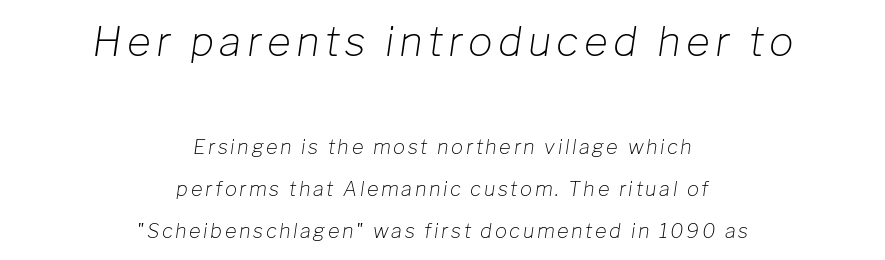
Q: Is the text bold? A: No.
Q: Is the text italic (slanted)? A: Yes, it leans right by about 8 degrees.
Q: Is the text underlined? A: No.
Q: How is the paragraph aligned? A: Centered.
Q: Is the spacing between lines tight, normal or loose? A: Loose.
Q: Which block of text is set in a larger size, the first (top) or the second (bottom)? A: The first (top) one.
Q: Width (condensed, normal, or wide)? A: Normal.
Q: Stroke contrast? A: Low.
Q: x-height? A: Medium.
Q: Monospaced? A: No.
